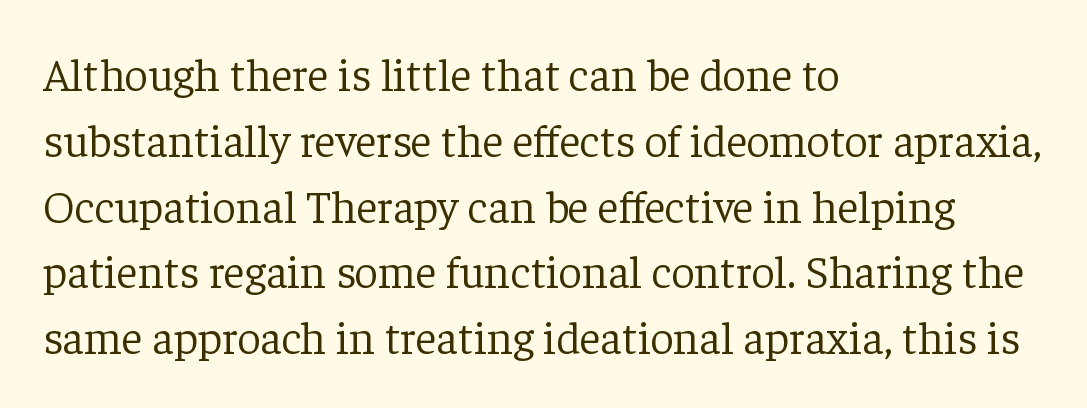
The image shows 46 px light serif type, upright; set left-aligned, normal line spacing (1.43x), normal letter spacing, not underlined; low stroke contrast and a medium x-height.
